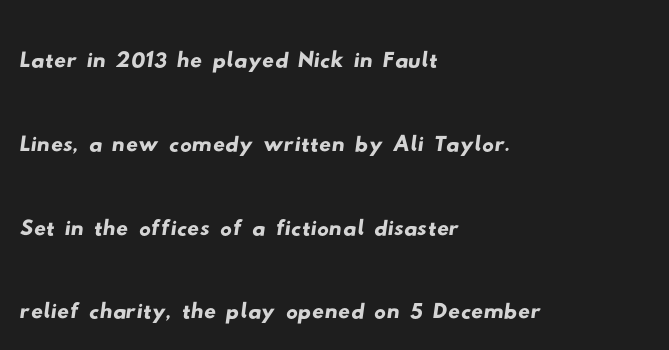
Q: Is the typeface a serif or a sans-serif typeface? A: Sans-serif.
Q: Is the text underlined? A: No.
Q: How is the paragraph aligned? A: Left-aligned.
Q: Is the spacing between letters normal or unusually wide? A: Normal.
Q: Is the spacing between lines tight, normal or loose? A: Normal.
Q: Width (condensed, normal, or wide)? A: Wide.
Q: Stroke contrast? A: Low.
Q: x-height? A: Small.
Q: Monospaced? A: No.
